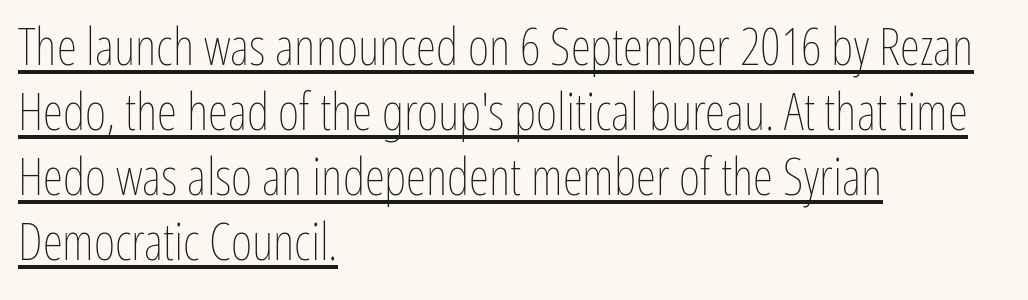
{"italic": "no", "bold": "no", "weight": "thin", "width": "condensed", "stroke_contrast": "low", "x_height": "medium", "monospaced": "no", "underline": "yes", "align": "left", "line_spacing": "normal", "line_spacing_ratio": 1.25, "letter_spacing": "normal", "letter_spacing_em": 0.0, "glyph_px": 52}
